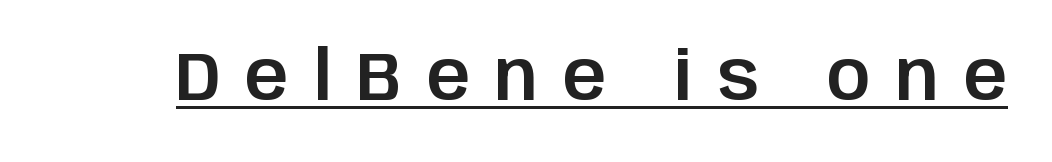
{"serif": "no", "italic": "no", "width": "normal", "stroke_contrast": "low", "x_height": "large", "monospaced": "no", "underline": "yes", "letter_spacing": "wide", "letter_spacing_em": 0.37, "glyph_px": 68}
